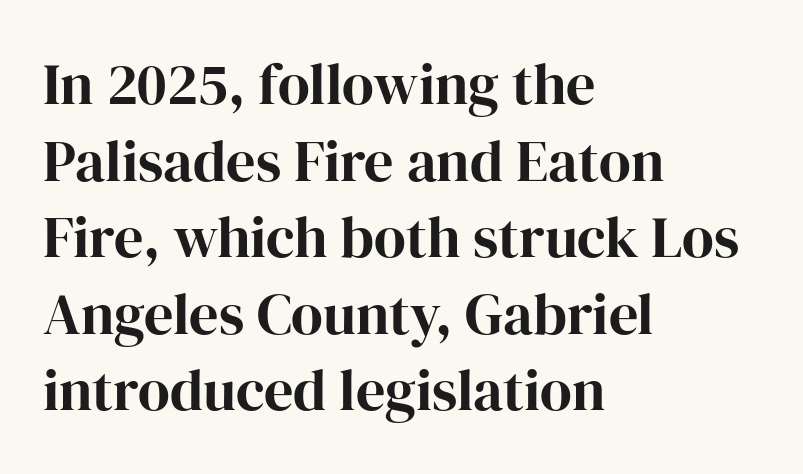
Designer's note — italics off, roman on. Words appear dense and cohesive because spacing is normal. This rendering features lettering with no underline. Horizontal bands of white between lines are of average thickness. Typographic density is high because the face is bold. Think of a printed novel: that variable character pitch is what you see here.
